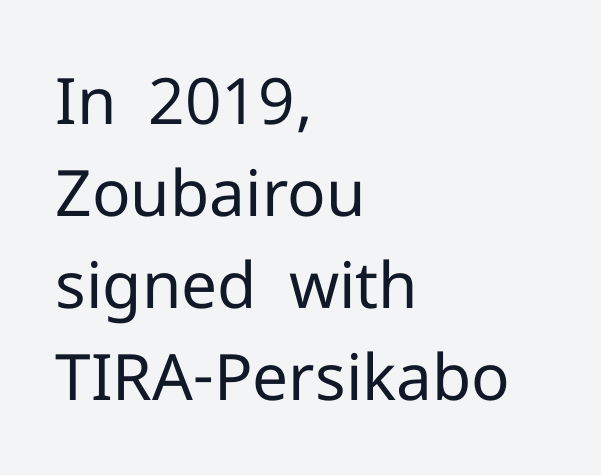
The image shows 64 px regular-weight sans-serif type, upright; set left-aligned, normal line spacing (1.44x), normal letter spacing, not underlined; low stroke contrast and a medium x-height.
